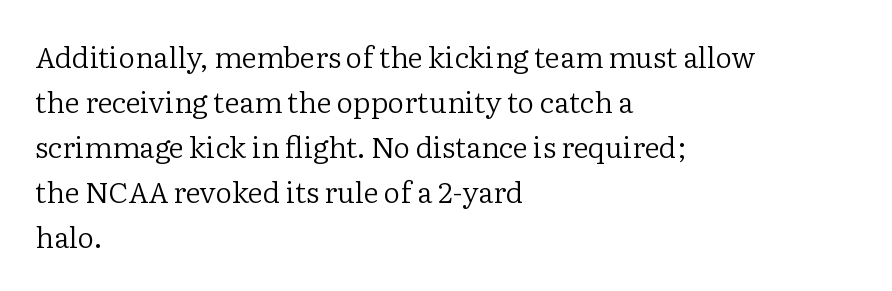
Q: Is the text bold? A: No.
Q: Is the text italic (slanted)? A: No, it is upright.
Q: Is the typeface a serif or a sans-serif typeface? A: Serif.
Q: Is the text underlined? A: No.
Q: How is the paragraph aligned? A: Left-aligned.
Q: Is the spacing between letters normal or unusually wide? A: Normal.
Q: Is the spacing between lines tight, normal or loose? A: Normal.
Q: Width (condensed, normal, or wide)? A: Normal.
Q: Stroke contrast? A: Low.
Q: x-height? A: Medium.
Q: Monospaced? A: No.
